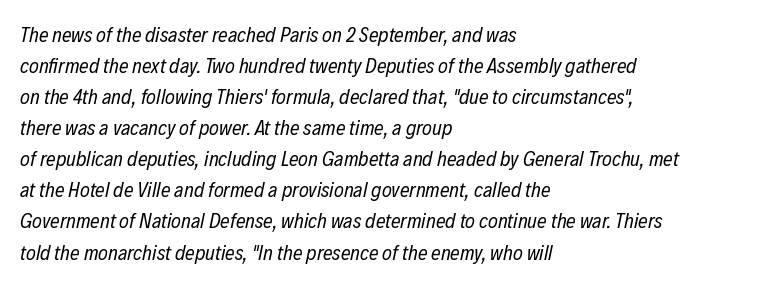
The image shows 21 px text type, italic (leaning right); set left-aligned, normal line spacing (1.48x), normal letter spacing, not underlined.
